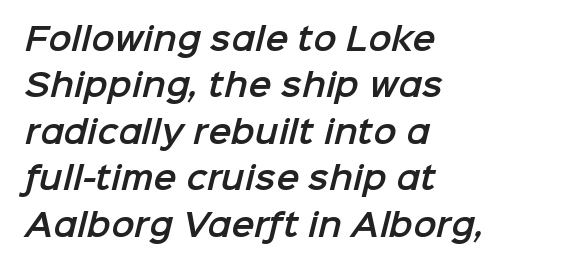
Q: Is the typeface a serif or a sans-serif typeface? A: Sans-serif.
Q: Is the text underlined? A: No.
Q: How is the paragraph aligned? A: Left-aligned.
Q: Is the spacing between letters normal or unusually wide? A: Normal.
Q: Is the spacing between lines tight, normal or loose? A: Normal.
Q: Width (condensed, normal, or wide)? A: Normal.
Q: Stroke contrast? A: Low.
Q: x-height? A: Medium.
Q: Monospaced? A: No.
